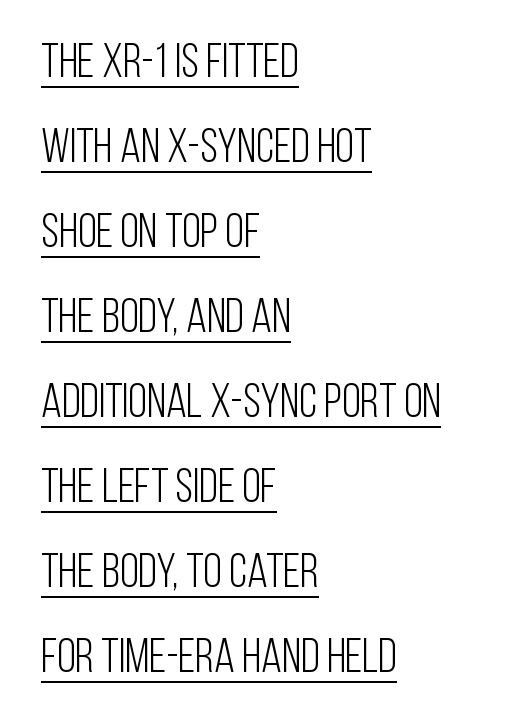
The image shows 48 px light, condensed sans-serif type, upright; set left-aligned, line spacing 1.77x, normal letter spacing, underlined; low stroke contrast and a large x-height.
